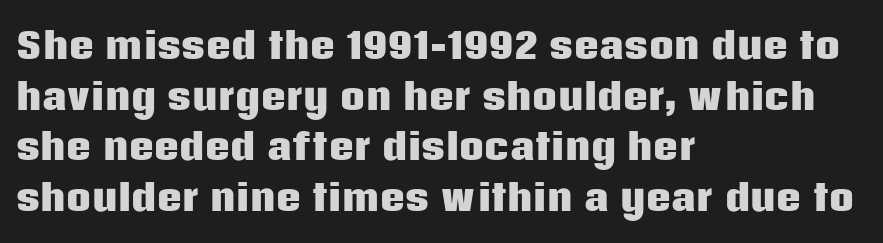
The image shows 35 px heavy sans-serif type, upright; set left-aligned, normal line spacing (1.45x), normal letter spacing, not underlined; low stroke contrast and a large x-height.
